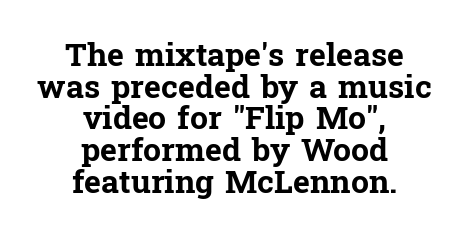
The image shows 32 px bold serif type, upright; set centered, tight line spacing (0.99x), normal letter spacing, not underlined; low stroke contrast and a medium x-height.
